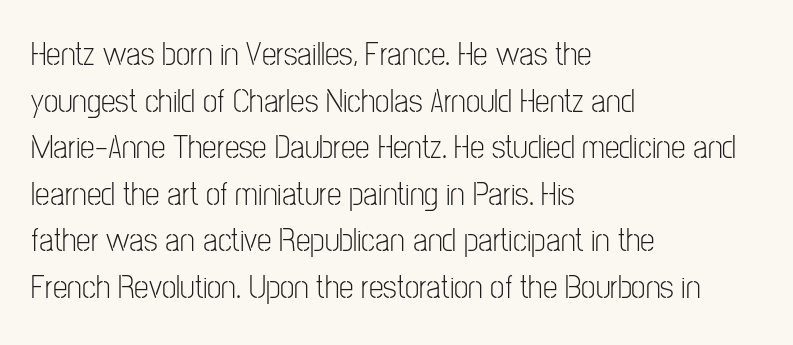
{"serif": "no", "italic": "no", "bold": "no", "weight": "light", "width": "condensed", "stroke_contrast": "low", "x_height": "medium", "monospaced": "no", "underline": "no", "align": "left", "line_spacing": "normal", "line_spacing_ratio": 1.41, "letter_spacing": "normal", "letter_spacing_em": 0.0, "glyph_px": 33}
